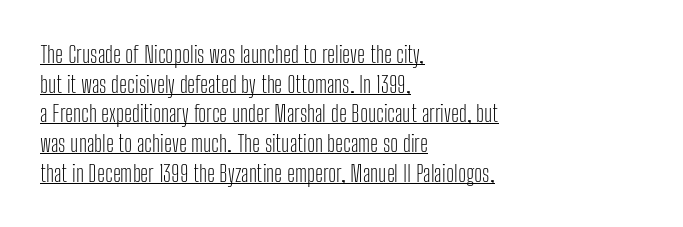
The image shows 23 px text type, upright; set left-aligned, normal line spacing (1.29x), normal letter spacing, underlined.
